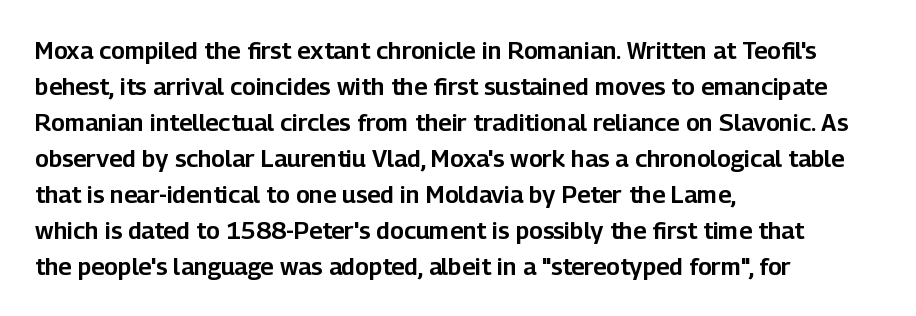
Q: Is the text italic (slanted)? A: No, it is upright.
Q: Is the text underlined? A: No.
Q: How is the paragraph aligned? A: Left-aligned.
Q: Is the spacing between letters normal or unusually wide? A: Normal.
Q: Is the spacing between lines tight, normal or loose? A: Normal.
